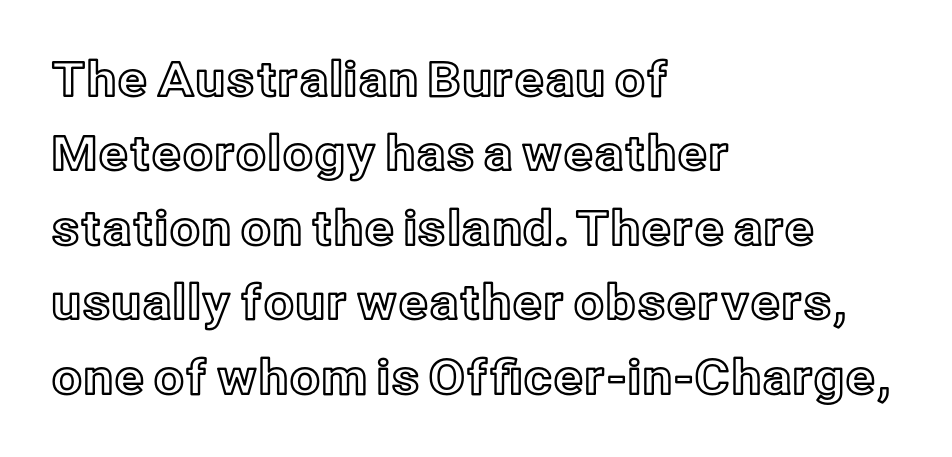
{"italic": "no", "width": "normal", "x_height": "medium", "monospaced": "no", "underline": "no", "align": "left", "line_spacing": "normal", "line_spacing_ratio": 1.55, "letter_spacing": "normal", "letter_spacing_em": 0.0, "glyph_px": 48}
